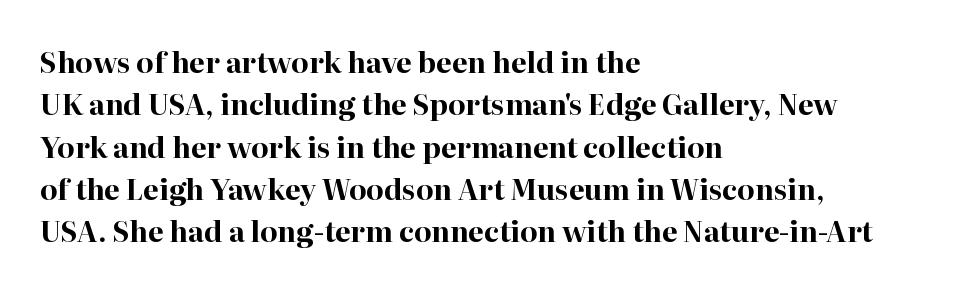
Honestly, the letter spacing is just normal — you wouldn't notice it. The specimen omits any rule beneath the text block's lines. The letters are bold, with thick, heavy strokes. Do the characters align in a grid? No, the font is proportional.
